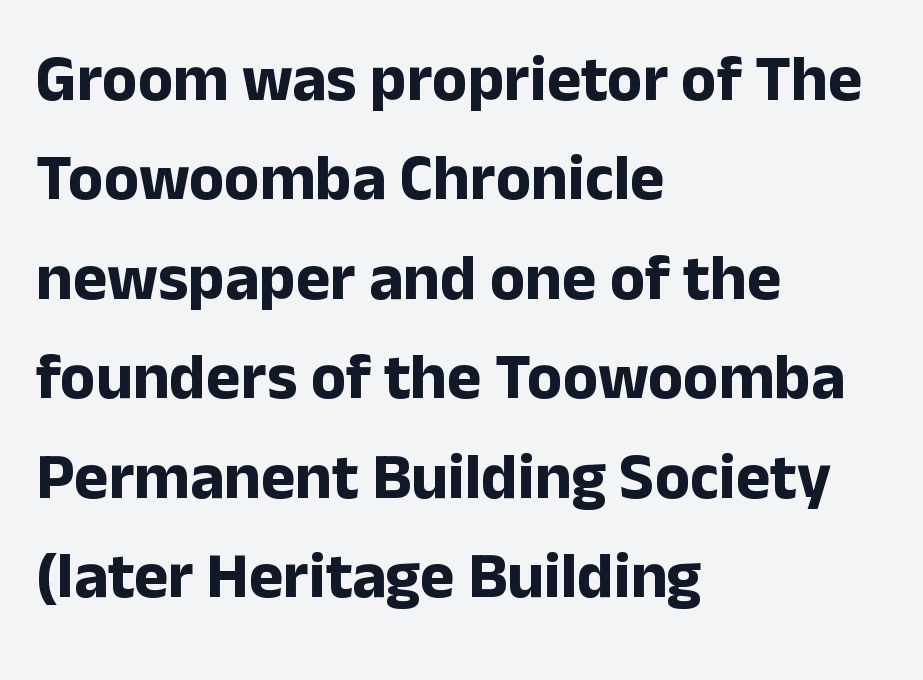
{"serif": "no", "italic": "no", "bold": "yes", "weight": "bold", "width": "normal", "stroke_contrast": "low", "x_height": "medium", "monospaced": "no", "underline": "no", "align": "left", "line_spacing": "normal", "line_spacing_ratio": 1.53, "letter_spacing": "normal", "letter_spacing_em": 0.0, "glyph_px": 65}
